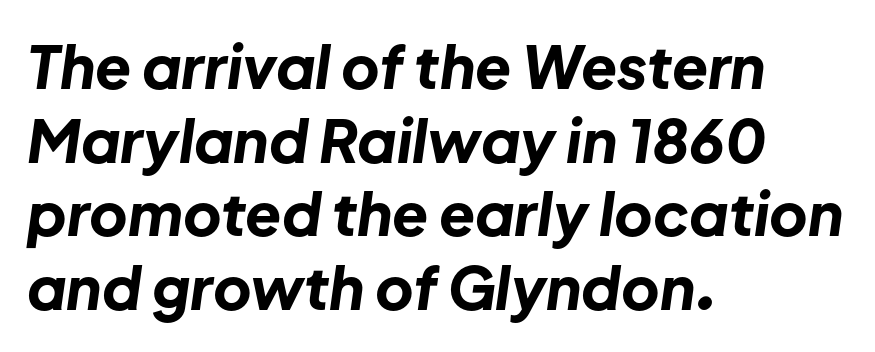
Q: Is the text bold? A: Yes.
Q: Is the text italic (slanted)? A: Yes, it leans right by about 8 degrees.
Q: Is the text underlined? A: No.
Q: How is the paragraph aligned? A: Left-aligned.
Q: Is the spacing between letters normal or unusually wide? A: Normal.
Q: Is the spacing between lines tight, normal or loose? A: Normal.
Q: Width (condensed, normal, or wide)? A: Normal.
Q: Stroke contrast? A: Low.
Q: x-height? A: Medium.
Q: Monospaced? A: No.
